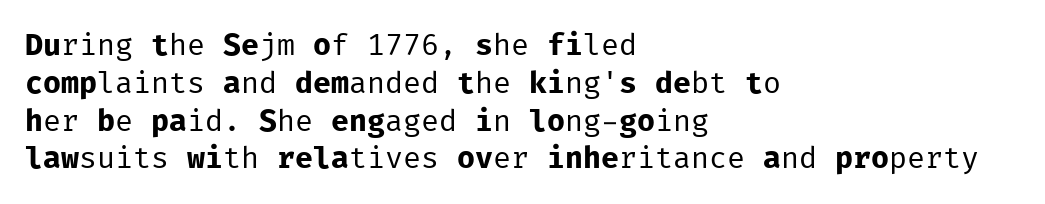
The image shows 30 px regular-weight sans-serif type, upright, monospaced; set left-aligned, normal line spacing (1.26x), normal letter spacing, not underlined; low stroke contrast and a medium x-height.
